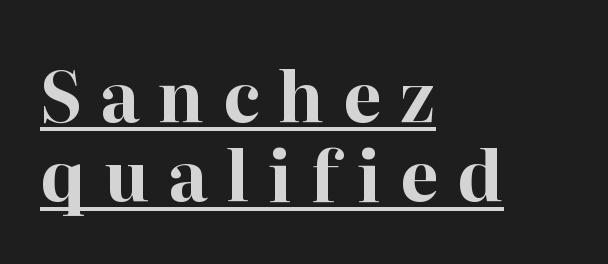
The image shows 69 px bold serif type, upright; set left-aligned, tight line spacing (1.15x), unusually wide letter spacing (+0.27 em), underlined; high stroke contrast and a medium x-height.
